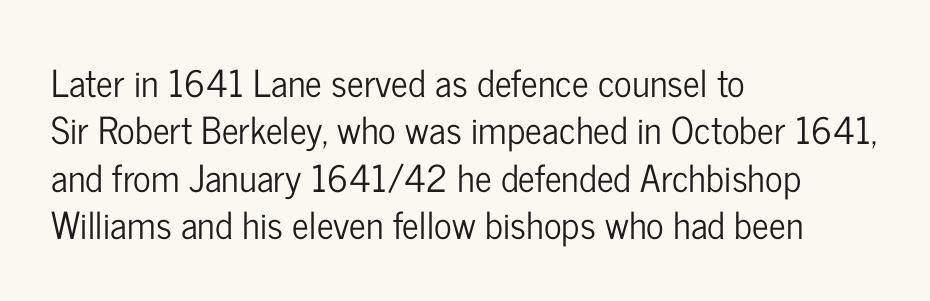
{"serif": "no", "italic": "no", "width": "condensed", "stroke_contrast": "low", "x_height": "medium", "monospaced": "no", "underline": "no", "align": "left", "line_spacing": "normal", "line_spacing_ratio": 1.28, "letter_spacing": "normal", "letter_spacing_em": 0.0, "glyph_px": 37}
